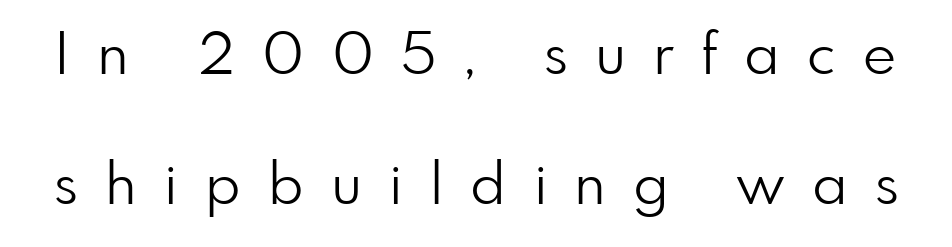
Q: Is the text bold? A: No.
Q: Is the text italic (slanted)? A: No, it is upright.
Q: Is the typeface a serif or a sans-serif typeface? A: Sans-serif.
Q: Is the text underlined? A: No.
Q: Is the spacing between letters normal or unusually wide? A: Unusually wide.
Q: Is the spacing between lines tight, normal or loose? A: Loose.
Q: Width (condensed, normal, or wide)? A: Normal.
Q: Stroke contrast? A: Low.
Q: x-height? A: Small.
Q: Monospaced? A: No.
